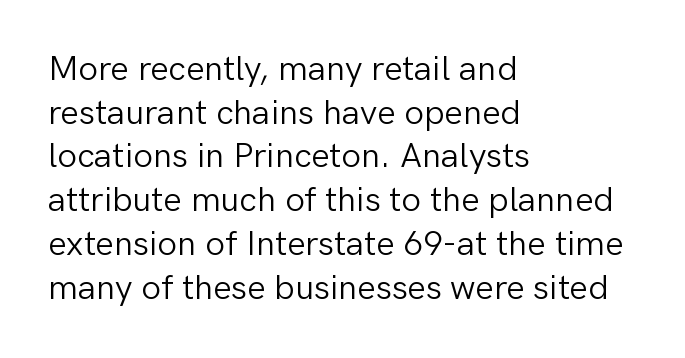
The image shows 35 px light sans-serif type, upright; set left-aligned, normal line spacing (1.25x), normal letter spacing, not underlined; low stroke contrast and a medium x-height.
